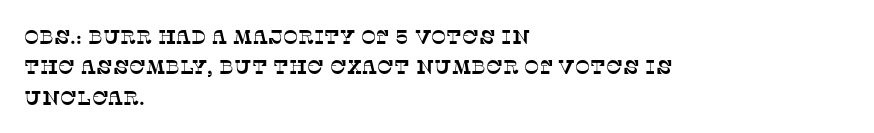
The image shows 20 px text type; set left-aligned, normal line spacing (1.52x), normal letter spacing, not underlined.
